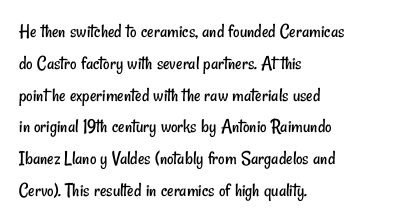
Q: Is the text bold? A: No.
Q: Is the text underlined? A: No.
Q: How is the paragraph aligned? A: Left-aligned.
Q: Is the spacing between letters normal or unusually wide? A: Normal.
Q: Is the spacing between lines tight, normal or loose? A: Normal.
